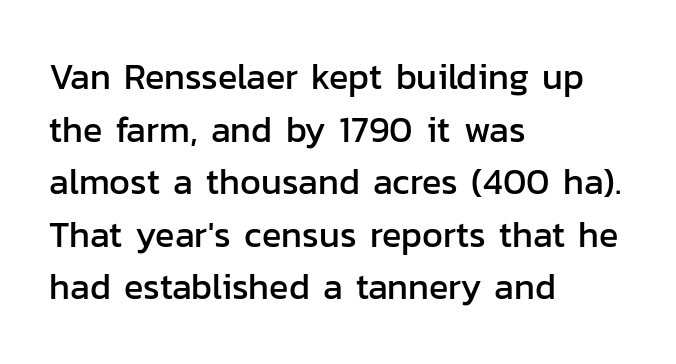
Q: Is the text italic (slanted)? A: No, it is upright.
Q: Is the typeface a serif or a sans-serif typeface? A: Sans-serif.
Q: Is the text underlined? A: No.
Q: How is the paragraph aligned? A: Left-aligned.
Q: Is the spacing between letters normal or unusually wide? A: Normal.
Q: Is the spacing between lines tight, normal or loose? A: Normal.
Q: Width (condensed, normal, or wide)? A: Normal.
Q: Stroke contrast? A: Low.
Q: x-height? A: Medium.
Q: Monospaced? A: No.
